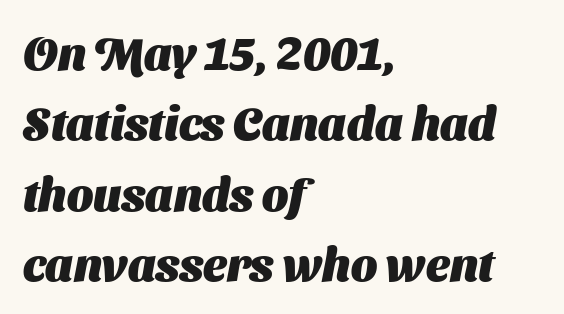
Weight check: bold — yes, fully. One glance says typical: line gaps are just what's usual. Each row of text sits above clean, open space. Honestly, the letter spacing is just normal — you wouldn't notice it.
